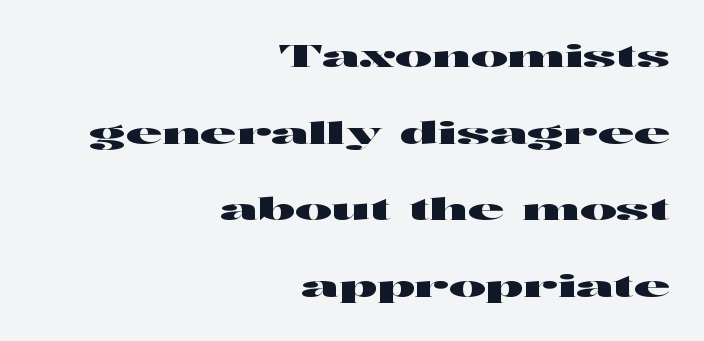
{"serif": "no", "italic": "no", "width": "wide", "stroke_contrast": "high", "x_height": "medium", "monospaced": "no", "underline": "no", "align": "right", "line_spacing": "loose", "line_spacing_ratio": 2.47, "letter_spacing": "normal", "letter_spacing_em": 0.0, "glyph_px": 31}
